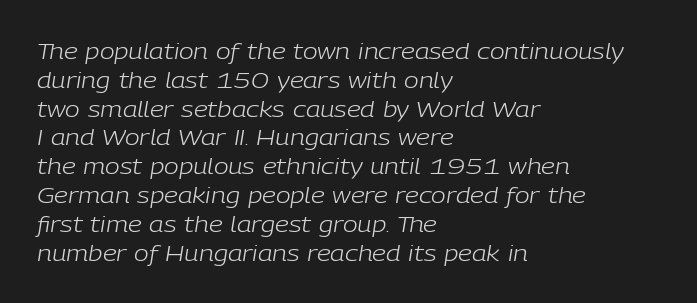
{"italic": "yes", "lean": "right", "slant_degrees": 9, "bold": "no", "underline": "no", "align": "left", "line_spacing": "normal", "line_spacing_ratio": 1.31, "letter_spacing": "normal", "letter_spacing_em": 0.0, "glyph_px": 22}
